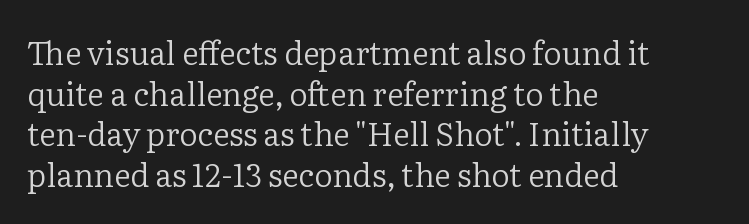
Each letter keeps its own natural width here, so spacing adapts to shape. Standard letterfit; no display-style spreading of the glyphs. Vertical strokes here are truly vertical. Compared with typical paragraphs, the rows here are spaced about the same. A quiet, ordinary-to-light weight characterises the typeface.
